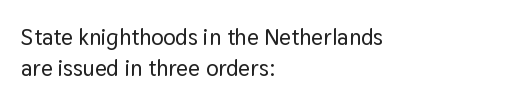
Q: Is the text italic (slanted)? A: No, it is upright.
Q: Is the text underlined? A: No.
Q: How is the paragraph aligned? A: Left-aligned.
Q: Is the spacing between letters normal or unusually wide? A: Normal.
Q: Is the spacing between lines tight, normal or loose? A: Normal.
